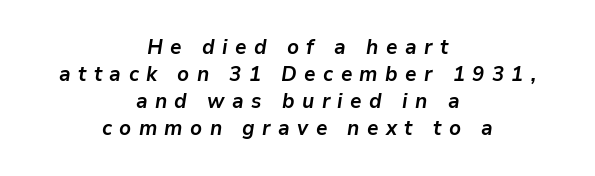
The image shows 21 px bold type, italic (leaning right); set centered, normal line spacing (1.29x), unusually wide letter spacing (+0.35 em), not underlined.
